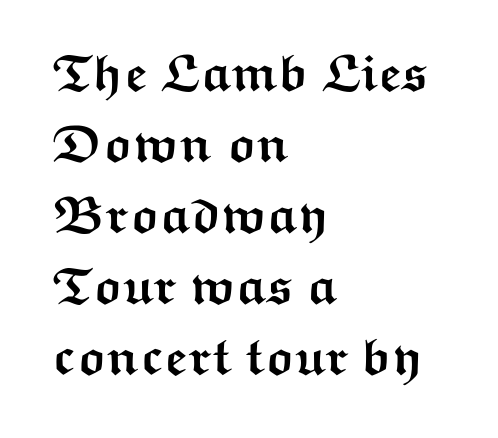
If you measured baseline to baseline, you'd find a middling distance. These lines keep a tight, regular rhythm from letter to letter. Character widths vary here, with narrow letters taking less room than wide ones. Lines of text with bare space underneath. The glyphs in this specimen are sans serif.
